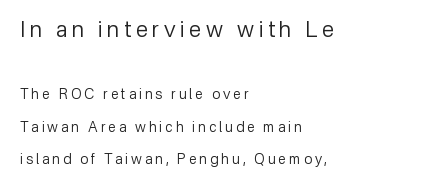
Does the bottom block carry the larger type? No, the top block does. Every row of glyphs begins at an identical x-position on the left. Glyph-to-glyph distance is far greater than everyday printed text. No heavy texture on the line: the type isn't bold. The lines are spread far apart with generous leading. Bare-footed words on every line.
